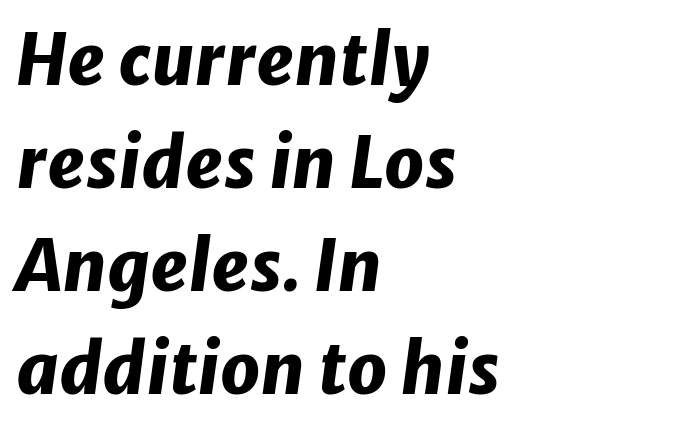
Q: Is the text bold? A: Yes.
Q: Is the text italic (slanted)? A: Yes, it leans right by about 8 degrees.
Q: Is the text underlined? A: No.
Q: How is the paragraph aligned? A: Left-aligned.
Q: Is the spacing between letters normal or unusually wide? A: Normal.
Q: Is the spacing between lines tight, normal or loose? A: Normal.
Q: Width (condensed, normal, or wide)? A: Normal.
Q: Stroke contrast? A: Low.
Q: x-height? A: Medium.
Q: Monospaced? A: No.
